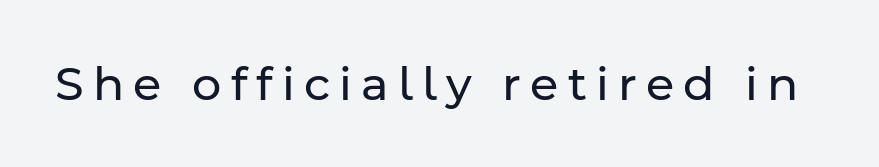
{"serif": "no", "italic": "no", "bold": "no", "weight": "regular", "width": "normal", "stroke_contrast": "low", "x_height": "medium", "monospaced": "no", "underline": "no", "letter_spacing": "wide", "letter_spacing_em": 0.2, "glyph_px": 46}
